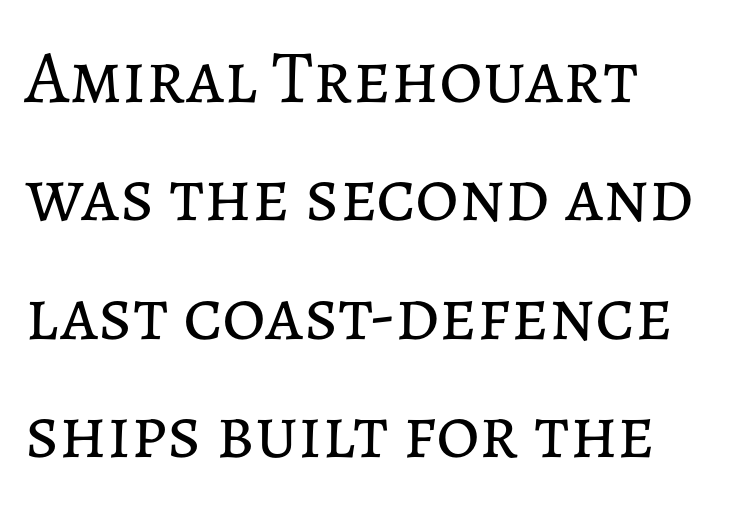
The letters stand straight up with perfectly vertical stems. Note the varied advance widths — an 'i' is clearly narrower than an 'm'. Notice how the passage keeps a crisp vertical edge on the left only. The strip under each line holds only bare page. This block has exactly the height ordinary leading produces. Counters stay open thanks to moderate or lighter strokes.
